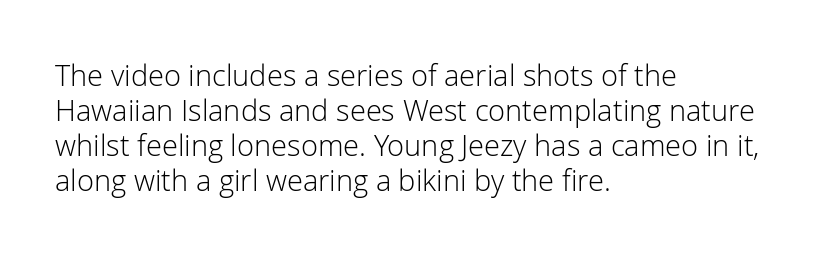
Only glyphs here, with clear space below each row. The typesetter chose a ragged-right arrangement here. This sample has the flowing, uneven cadence of proportional lettering. This sample uses plain, unmodified letter spacing.
